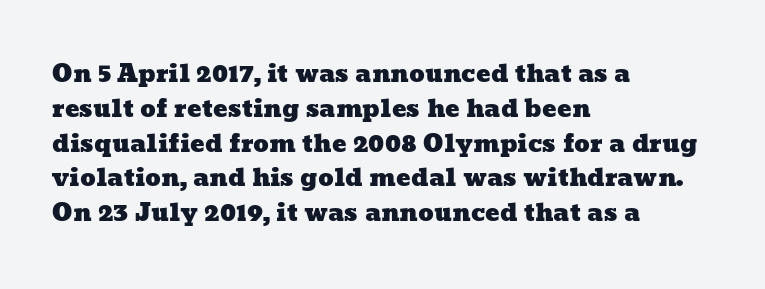
{"underline": "no", "align": "left", "line_spacing": "normal", "line_spacing_ratio": 1.45, "letter_spacing": "normal", "letter_spacing_em": 0.0, "glyph_px": 24}
